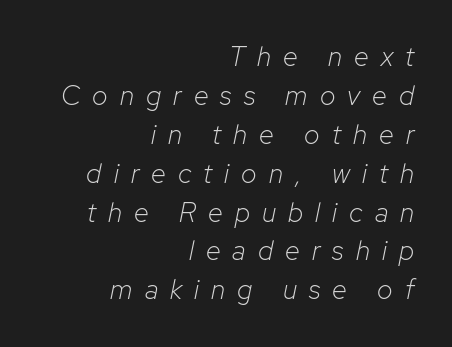
{"italic": "yes", "lean": "right", "slant_degrees": 12, "bold": "no", "underline": "no", "align": "right", "line_spacing": "normal", "line_spacing_ratio": 1.44, "letter_spacing": "wide", "letter_spacing_em": 0.45, "glyph_px": 27}
